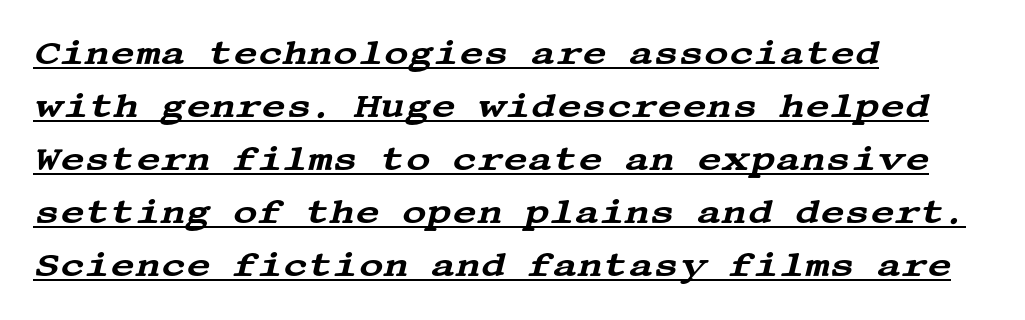
Is the block centered? No — it sits flush against the left margin. The tracking reads as untouched default to a designer's eye. These lines sit exactly where default settings would place them. Examine the stroke ends and you'll spot serifs. You can see a thin bar hugging the bottom of the glyphs. The typography opts for an oblique posture over an upright one.
